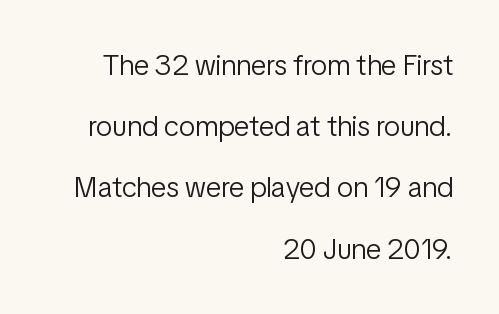
The letters look calm and open, with moderate or lighter stems. Rows of type keep a wide berth in the vertical direction. Each letter keeps its own natural width here, so spacing adapts to shape. Nope, no serifs anywhere on these letters. Tall strokes in this sample are plumb rather than angled.
